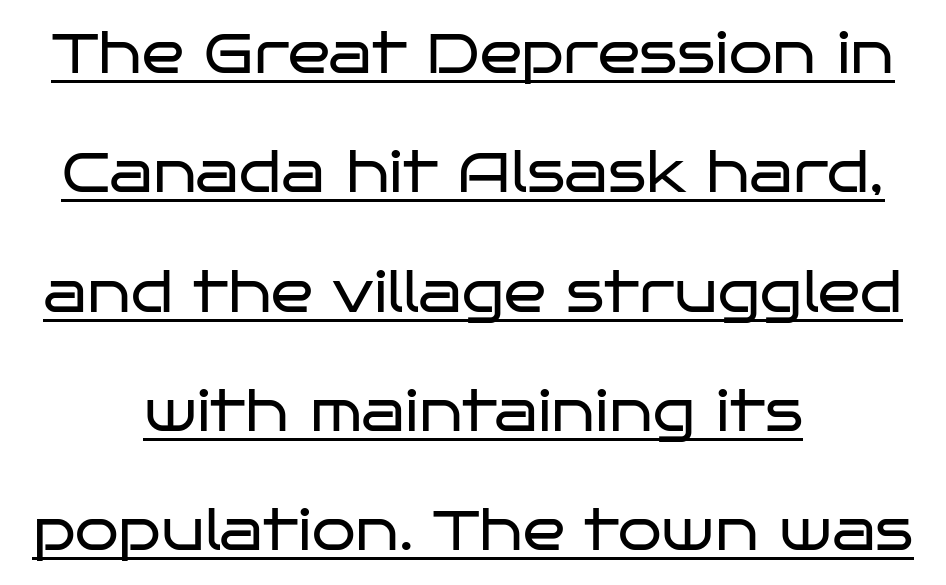
The image shows 56 px regular-weight, wide sans-serif type, upright; set centered, loose line spacing (2.13x), normal letter spacing, underlined; low stroke contrast and a large x-height.
